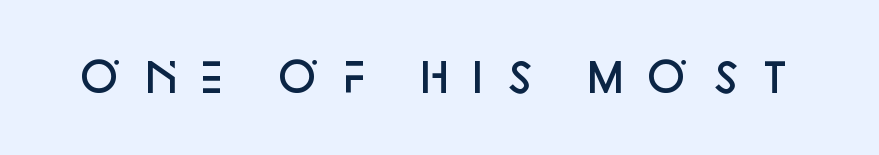
The rendering uses natural spacing where letterforms have individual widths. Honestly, the letter spacing is so wide it's the main thing you notice. This sample uses an upright cut, with every glyph sitting square on the baseline. Rule under the text: the space is simply empty. These lines carry some extra weight — a demibold, not a full bold. Grotesque or geometric, the face here clearly has no serifs.
